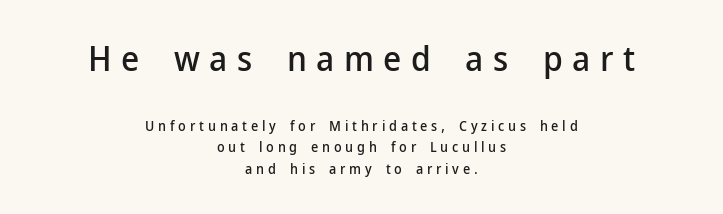
Q: Is the text italic (slanted)? A: No, it is upright.
Q: Is the typeface a serif or a sans-serif typeface? A: Sans-serif.
Q: Is the text underlined? A: No.
Q: How is the paragraph aligned? A: Centered.
Q: Is the spacing between letters normal or unusually wide? A: Unusually wide.
Q: Is the spacing between lines tight, normal or loose? A: Normal.
Q: Which block of text is set in a larger size, the first (top) or the second (bottom)? A: The first (top) one.
Q: Width (condensed, normal, or wide)? A: Normal.
Q: Stroke contrast? A: Low.
Q: x-height? A: Medium.
Q: Monospaced? A: No.
